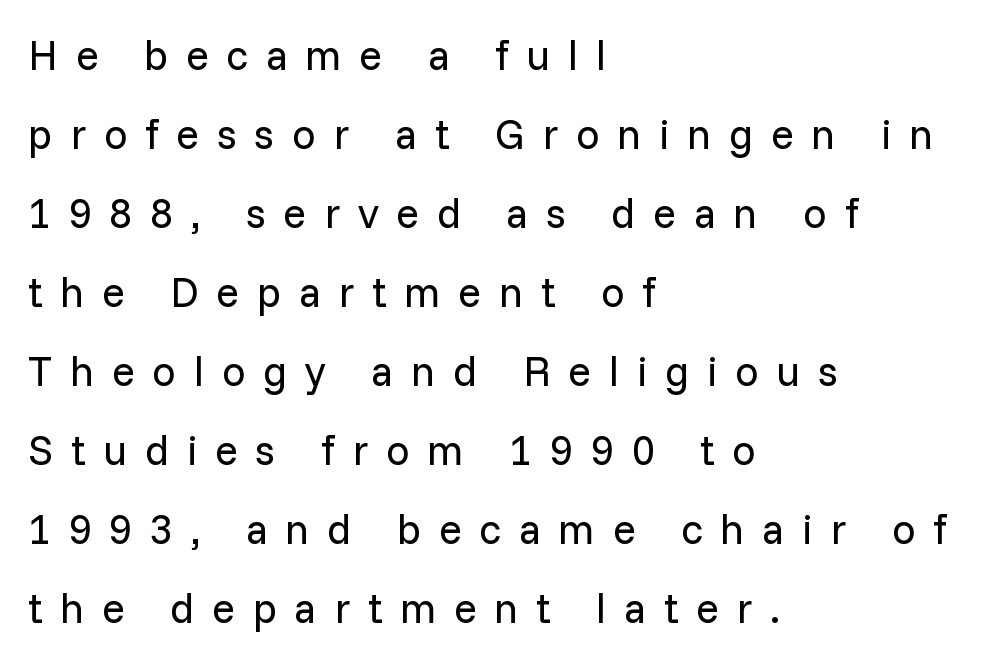
Q: Is the text bold? A: No.
Q: Is the text italic (slanted)? A: No, it is upright.
Q: Is the typeface a serif or a sans-serif typeface? A: Sans-serif.
Q: Is the text underlined? A: No.
Q: How is the paragraph aligned? A: Left-aligned.
Q: Is the spacing between letters normal or unusually wide? A: Unusually wide.
Q: Width (condensed, normal, or wide)? A: Normal.
Q: Stroke contrast? A: Low.
Q: x-height? A: Medium.
Q: Monospaced? A: No.
